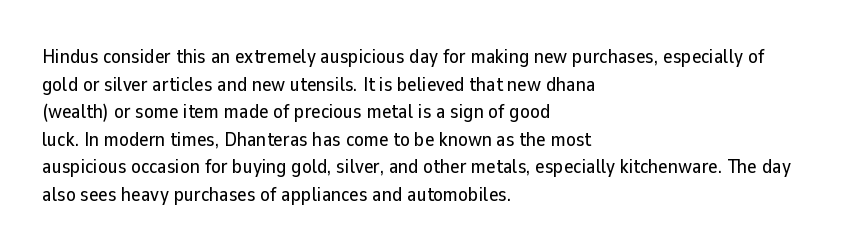
Q: Is the text italic (slanted)? A: No, it is upright.
Q: Is the text underlined? A: No.
Q: How is the paragraph aligned? A: Left-aligned.
Q: Is the spacing between letters normal or unusually wide? A: Normal.
Q: Is the spacing between lines tight, normal or loose? A: Normal.
